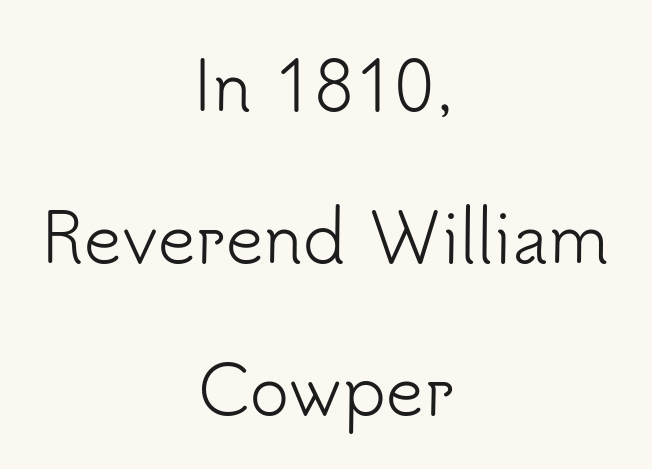
The passage shown is not bold in any degree. This sample is center-justified, so both line endings float freely. The glyphs are unaccompanied by any horizontal stroke below them. These lines keep a tight, regular rhythm from letter to letter. The specimen reads as upright at a glance.
